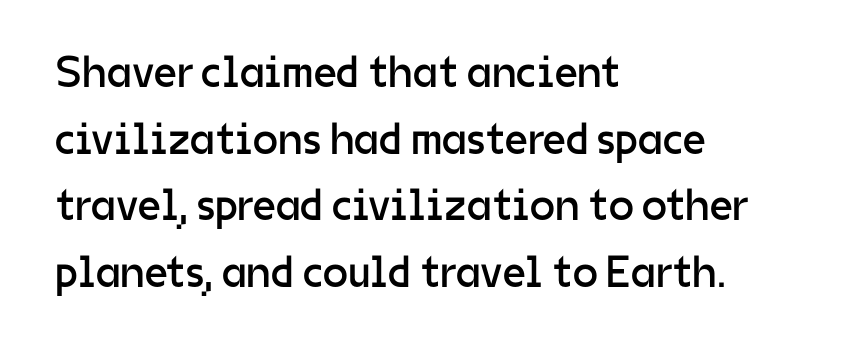
The image shows 45 px regular-weight sans-serif type, upright; set left-aligned, normal line spacing (1.48x), normal letter spacing, not underlined; low stroke contrast and a medium x-height.
